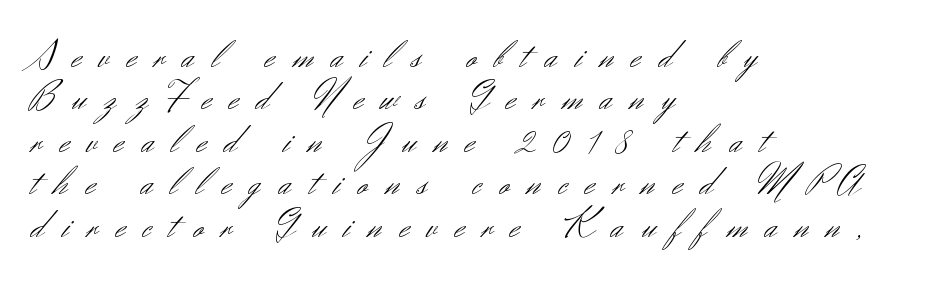
Varying glyph widths throughout — classic text-font behaviour. Nobody drew a line under any word here. The type family on display is of the sans-serif kind. Closely set lines give the paragraph a compact silhouette. Counters stay open thanks to moderate or lighter strokes. Horizontal alignment here is leftward, the default for most running prose.
